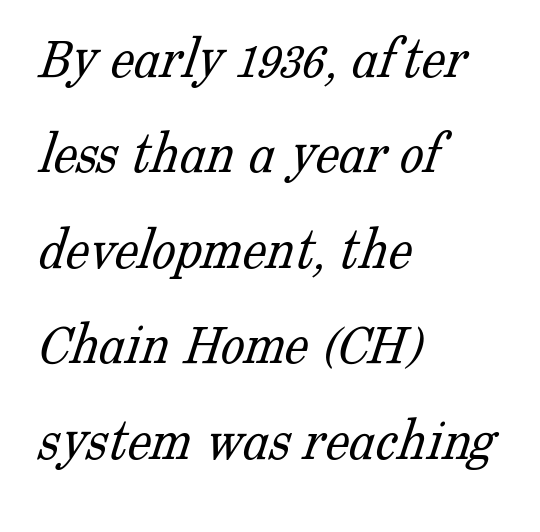
Clear beneath every line of the passage. This reads as an unemphasized weight, regular at the heaviest. Notice how descenders clear the ascenders below comfortably — that's standard leading. Each letter keeps its own natural width here, so spacing adapts to shape.
